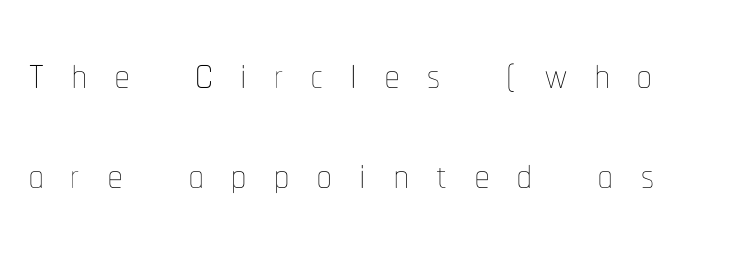
Q: Is the text bold? A: No.
Q: Is the text italic (slanted)? A: No, it is upright.
Q: Is the text underlined? A: No.
Q: Is the spacing between letters normal or unusually wide? A: Unusually wide.
Q: Width (condensed, normal, or wide)? A: Condensed.
Q: Stroke contrast? A: Low.
Q: x-height? A: Medium.
Q: Monospaced? A: No.
